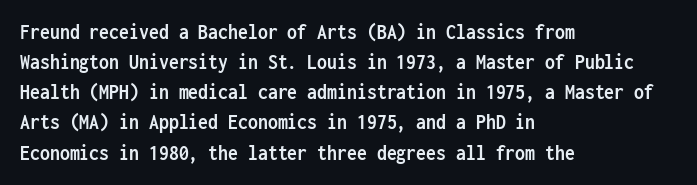
The image shows 22 px bold type, upright; set left-aligned, normal line spacing (1.37x), normal letter spacing, not underlined.
